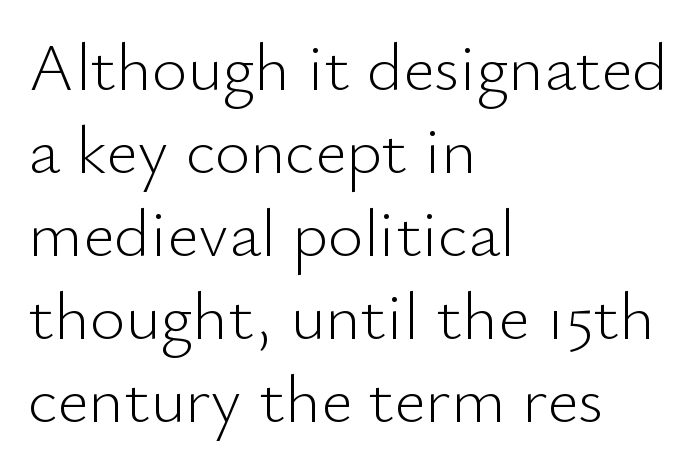
Quick note: underline off. Character widths vary here, with narrow letters taking less room than wide ones. If you drew a line through each stem, it would be perfectly vertical. Look at the tracking — it's just the regular setting, nothing added. The rendering shows plain stroke endings on the letterforms — a sans-serif design.
